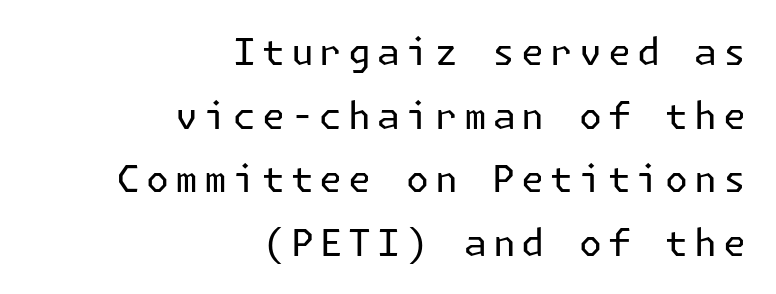
Ascenders rise straight up at ninety degrees. The letterforms sit at book weight or below. A sans-serif font was chosen for this passage. The foot of each line stays bare and open.
